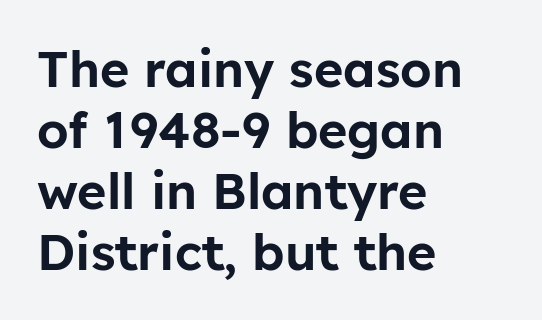
{"serif": "no", "italic": "no", "width": "normal", "stroke_contrast": "low", "x_height": "medium", "monospaced": "no", "underline": "no", "align": "left", "line_spacing_ratio": 1.22, "letter_spacing": "normal", "letter_spacing_em": 0.0, "glyph_px": 50}
